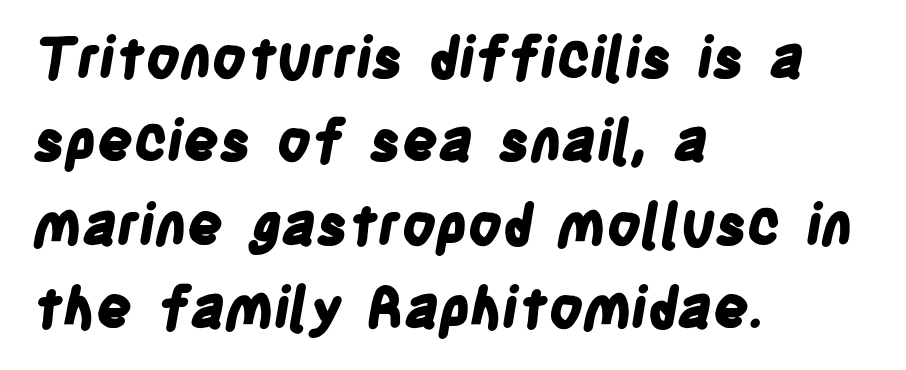
Q: Is the text bold? A: Yes.
Q: Is the typeface a serif or a sans-serif typeface? A: Sans-serif.
Q: Is the text underlined? A: No.
Q: How is the paragraph aligned? A: Left-aligned.
Q: Is the spacing between letters normal or unusually wide? A: Normal.
Q: Is the spacing between lines tight, normal or loose? A: Normal.
Q: Width (condensed, normal, or wide)? A: Condensed.
Q: Stroke contrast? A: Low.
Q: x-height? A: Large.
Q: Monospaced? A: No.
